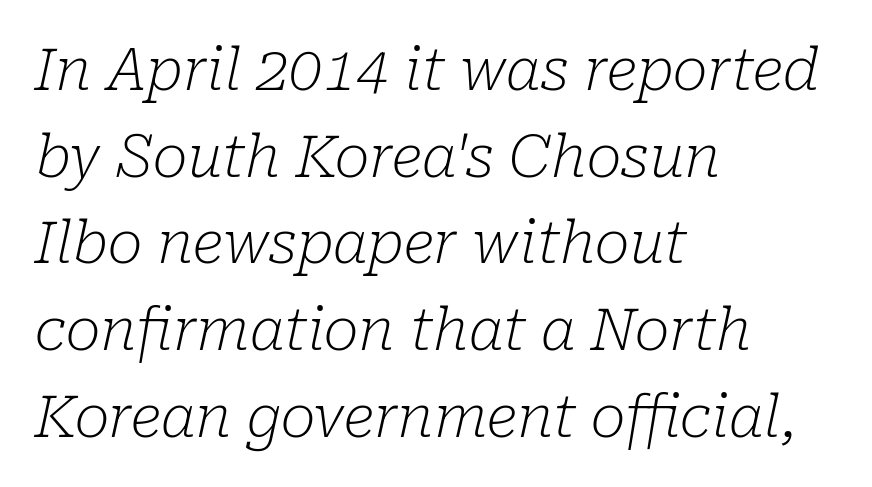
{"serif": "yes", "italic": "yes", "lean": "right", "slant_degrees": 10, "bold": "no", "weight": "light", "width": "normal", "stroke_contrast": "low", "x_height": "medium", "monospaced": "no", "underline": "no", "align": "left", "line_spacing": "normal", "line_spacing_ratio": 1.47, "letter_spacing": "normal", "letter_spacing_em": 0.0, "glyph_px": 59}
